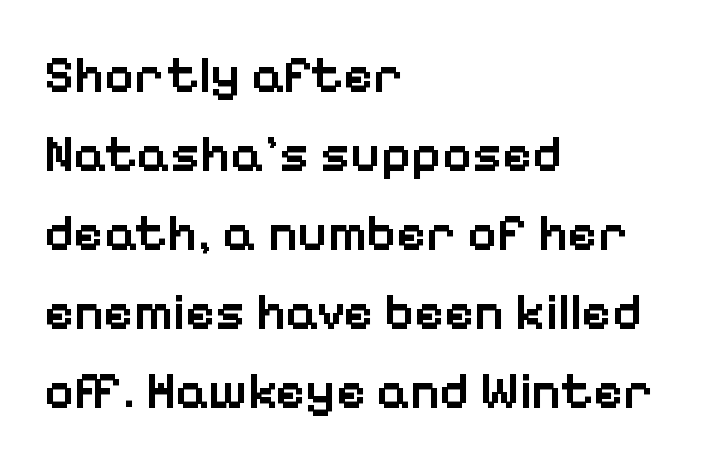
The specimen omits any rule beneath the text block's lines. Stroke thickness is moderately raised; the sample reads as semibold. You could not count columns in this text — the font is proportionally spaced. Which margin do the lines hug? The left one — the right edge is uneven.
